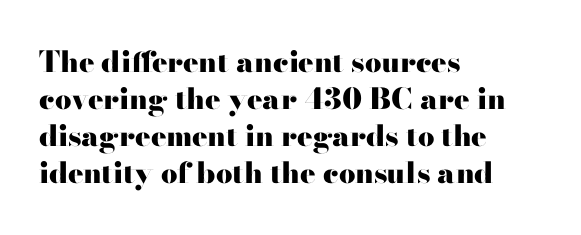
Q: Is the text bold? A: Yes.
Q: Is the text italic (slanted)? A: No, it is upright.
Q: Is the typeface a serif or a sans-serif typeface? A: Serif.
Q: Is the text underlined? A: No.
Q: How is the paragraph aligned? A: Left-aligned.
Q: Is the spacing between letters normal or unusually wide? A: Normal.
Q: Is the spacing between lines tight, normal or loose? A: Normal.
Q: Width (condensed, normal, or wide)? A: Wide.
Q: Stroke contrast? A: High.
Q: x-height? A: Small.
Q: Monospaced? A: No.
